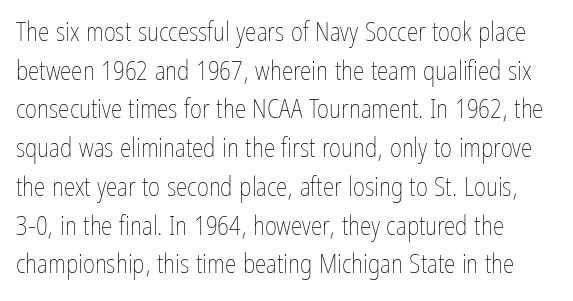
The image shows 26 px text type, upright; set normal line spacing (1.49x), normal letter spacing, not underlined.
